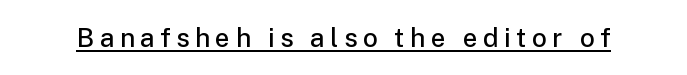
Q: Is the text bold? A: Semi-bold.
Q: Is the text italic (slanted)? A: No, it is upright.
Q: Is the text underlined? A: Yes.
Q: Is the spacing between letters normal or unusually wide? A: Unusually wide.
